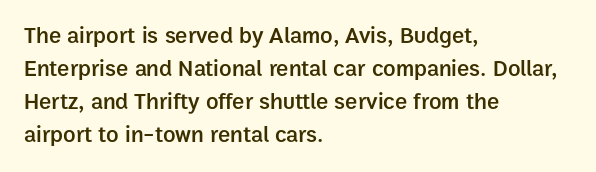
Q: Is the text bold? A: Semi-bold.
Q: Is the text italic (slanted)? A: No, it is upright.
Q: Is the text underlined? A: No.
Q: How is the paragraph aligned? A: Left-aligned.
Q: Is the spacing between letters normal or unusually wide? A: Normal.
Q: Is the spacing between lines tight, normal or loose? A: Normal.
